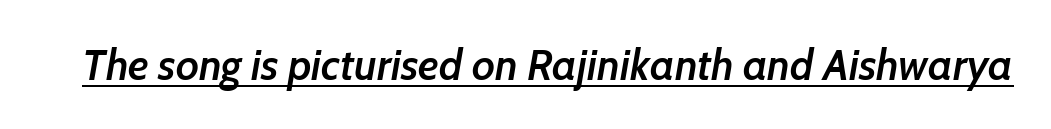
Stems and bowls a touch heavier than normal — semibold. When letters slant like this, we call the style italic. This is underlined copy, the kind a proofreader might mark for attention. Note the varied advance widths — an 'i' is clearly narrower than an 'm'. Caption: standard tracking, unaltered.
